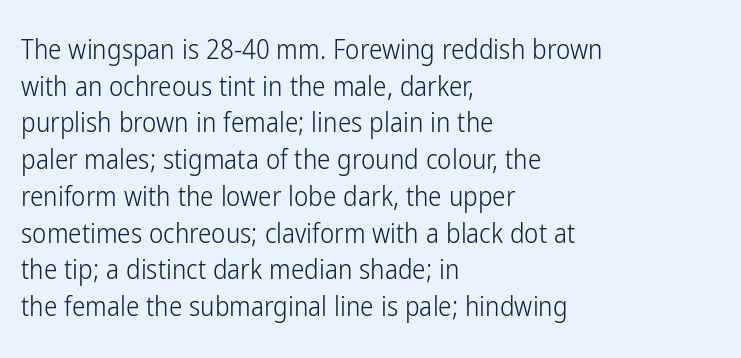
Reading down the block, your eye returns to a fixed left position each line. Do the letters lean? They stand straight. The strip under each line holds only bare page. Bold? No — there's no thickening of the strokes. Line spacing here is normal. Glyph-to-glyph distance matches everyday printed text.
